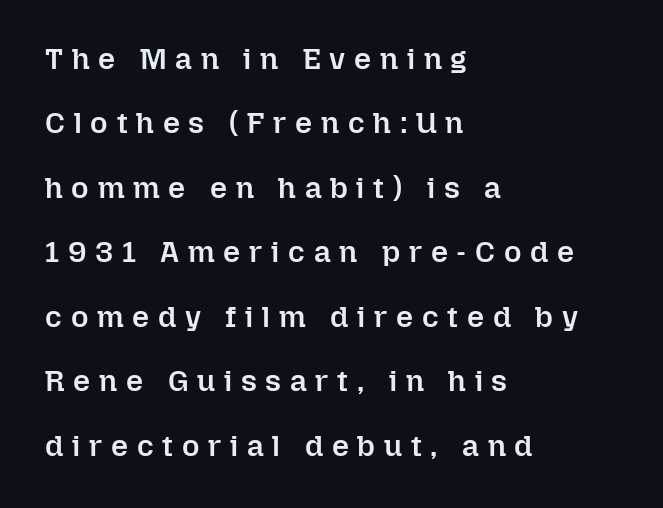
{"italic": "no", "bold": "semi", "weight": "semibold", "width": "normal", "stroke_contrast": "low", "x_height": "medium", "monospaced": "no", "underline": "no", "align": "left", "line_spacing": "loose", "line_spacing_ratio": 2.15, "letter_spacing": "wide", "letter_spacing_em": 0.29, "glyph_px": 30}
